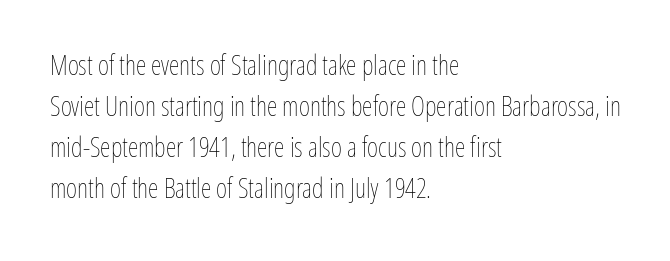
On a weight scale, this lands at 450 or below. The passage shown has conventional tracking throughout. A normal amount of white space separates one row of letters from the next. The rag falls on the right side of this text block.
